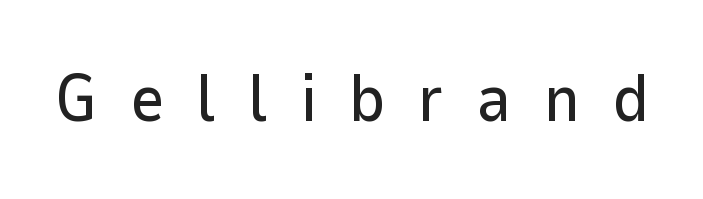
{"serif": "no", "italic": "no", "width": "normal", "stroke_contrast": "low", "x_height": "medium", "monospaced": "no", "underline": "no", "letter_spacing": "wide", "letter_spacing_em": 0.49, "glyph_px": 66}
